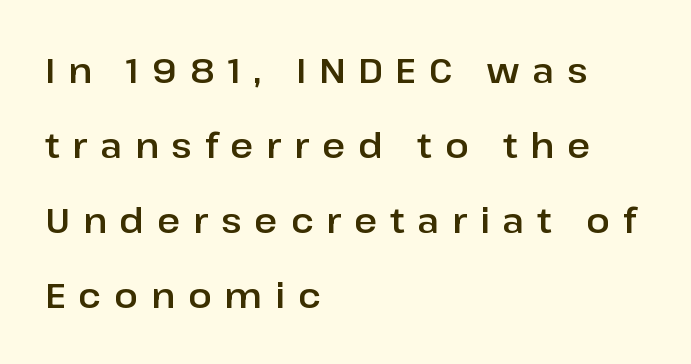
This is sans-serif lettering, the kind often seen on screens and signage. There is plenty of visible air inserted between adjacent glyphs. Alignment: flush left. Notice how the stems are strictly vertical — no italics here. Students, observe: this is what heavily led, spacious text looks like.
